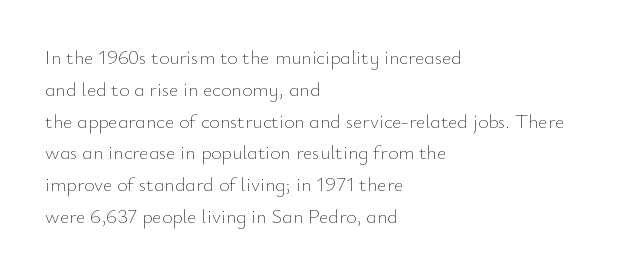
The image shows 20 px text type, upright; set left-aligned, normal line spacing (1.59x), normal letter spacing, not underlined.
